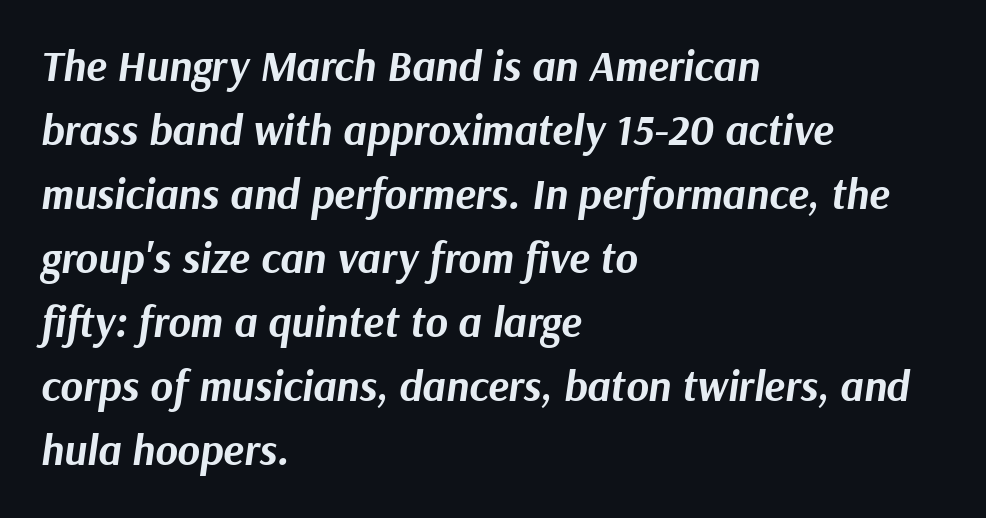
Q: Is the text bold? A: Yes.
Q: Is the text italic (slanted)? A: Yes, it leans right by about 9 degrees.
Q: Is the text underlined? A: No.
Q: How is the paragraph aligned? A: Left-aligned.
Q: Is the spacing between letters normal or unusually wide? A: Normal.
Q: Is the spacing between lines tight, normal or loose? A: Normal.
Q: Width (condensed, normal, or wide)? A: Normal.
Q: Stroke contrast? A: Medium.
Q: x-height? A: Medium.
Q: Monospaced? A: No.
